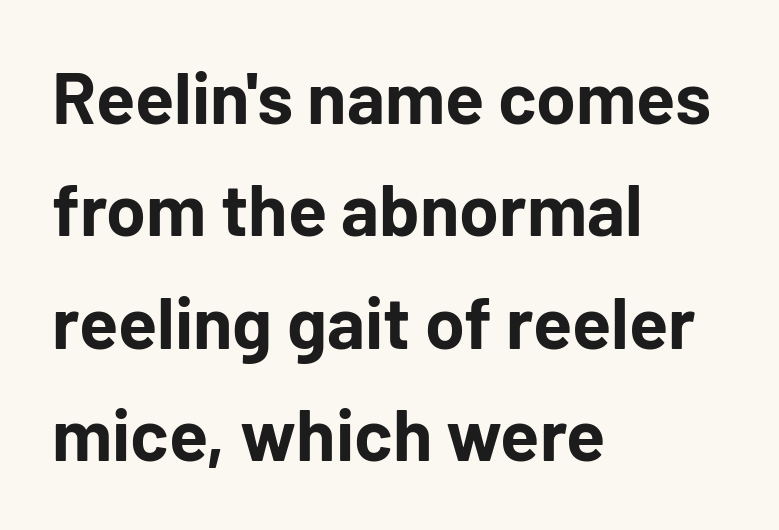
Q: Is the text bold? A: Yes.
Q: Is the text italic (slanted)? A: No, it is upright.
Q: Is the typeface a serif or a sans-serif typeface? A: Sans-serif.
Q: Is the text underlined? A: No.
Q: How is the paragraph aligned? A: Left-aligned.
Q: Is the spacing between letters normal or unusually wide? A: Normal.
Q: Is the spacing between lines tight, normal or loose? A: Normal.
Q: Width (condensed, normal, or wide)? A: Normal.
Q: Stroke contrast? A: Low.
Q: x-height? A: Medium.
Q: Monospaced? A: No.
